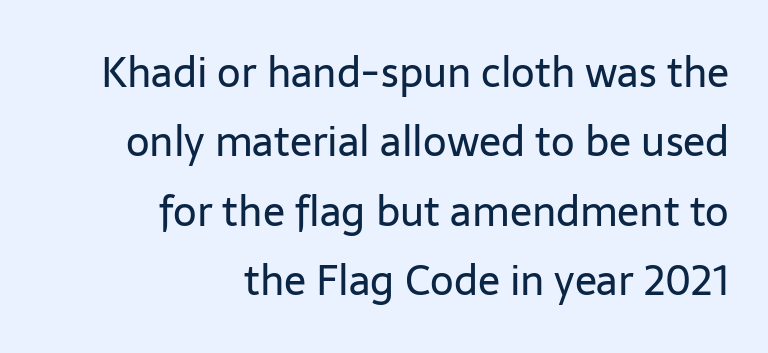
Q: Is the text bold? A: No.
Q: Is the text italic (slanted)? A: No, it is upright.
Q: Is the typeface a serif or a sans-serif typeface? A: Sans-serif.
Q: Is the text underlined? A: No.
Q: How is the paragraph aligned? A: Right-aligned.
Q: Is the spacing between letters normal or unusually wide? A: Normal.
Q: Is the spacing between lines tight, normal or loose? A: Normal.
Q: Width (condensed, normal, or wide)? A: Normal.
Q: Stroke contrast? A: Low.
Q: x-height? A: Medium.
Q: Monospaced? A: No.
